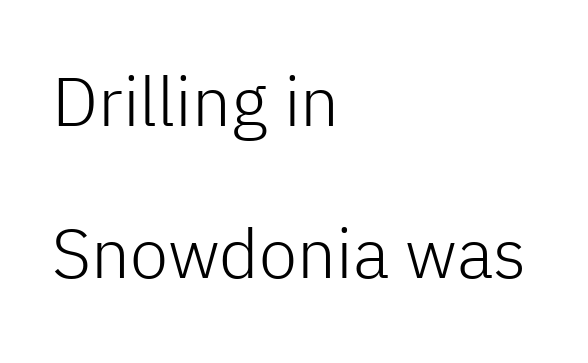
{"serif": "no", "italic": "no", "bold": "no", "weight": "light", "width": "normal", "stroke_contrast": "low", "x_height": "medium", "monospaced": "no", "underline": "no", "align": "left", "line_spacing": "loose", "line_spacing_ratio": 2.21, "letter_spacing": "normal", "letter_spacing_em": 0.0, "glyph_px": 69}
